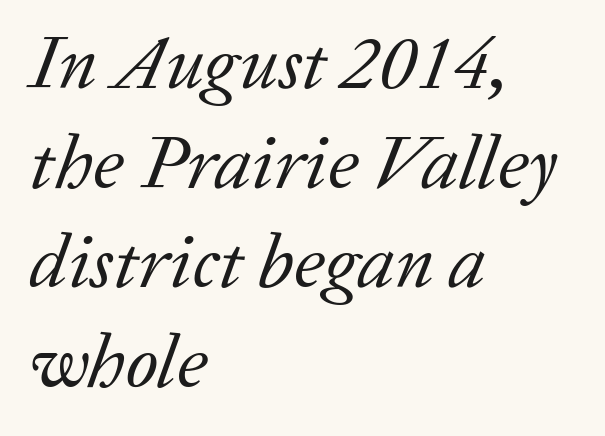
{"serif": "yes", "italic": "yes", "lean": "right", "slant_degrees": 20, "bold": "no", "weight": "regular", "width": "normal", "stroke_contrast": "low", "x_height": "medium", "monospaced": "no", "underline": "no", "align": "left", "line_spacing": "normal", "line_spacing_ratio": 1.31, "letter_spacing": "normal", "letter_spacing_em": 0.0, "glyph_px": 76}
